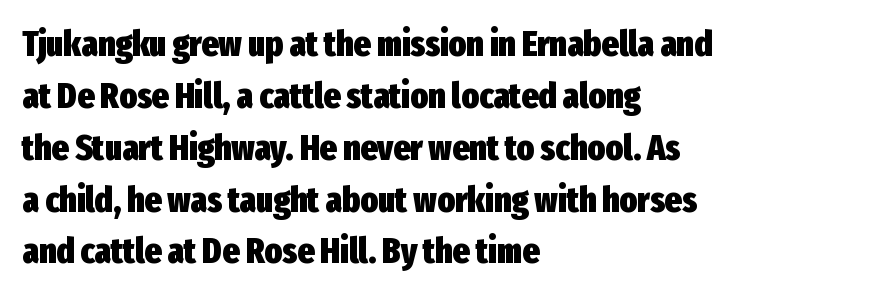
{"serif": "no", "italic": "no", "bold": "yes", "weight": "heavy", "width": "condensed", "stroke_contrast": "low", "x_height": "medium", "monospaced": "no", "underline": "no", "align": "left", "line_spacing": "normal", "line_spacing_ratio": 1.44, "letter_spacing": "normal", "letter_spacing_em": 0.0, "glyph_px": 36}
